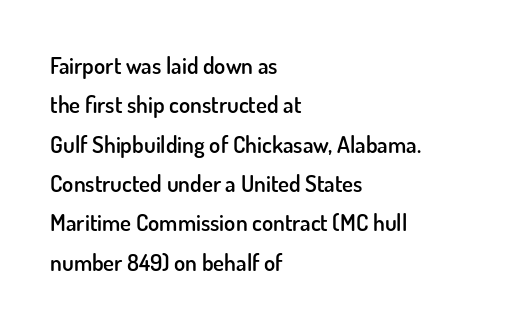
Q: Is the text bold? A: Semi-bold.
Q: Is the text italic (slanted)? A: No, it is upright.
Q: Is the text underlined? A: No.
Q: How is the paragraph aligned? A: Left-aligned.
Q: Is the spacing between letters normal or unusually wide? A: Normal.
